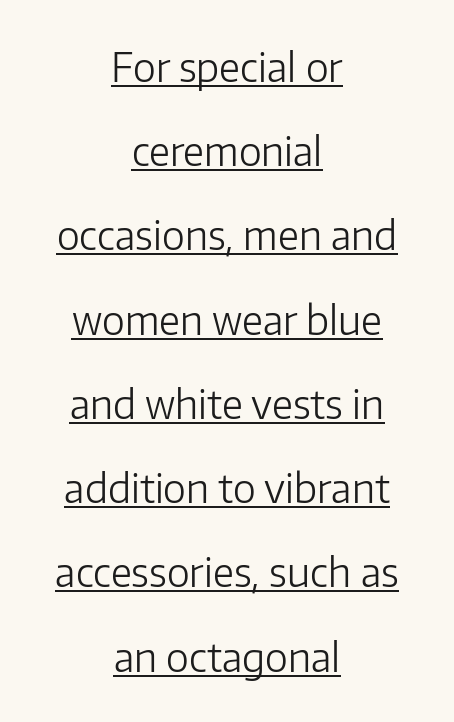
{"serif": "no", "italic": "no", "bold": "no", "weight": "light", "width": "normal", "stroke_contrast": "low", "x_height": "medium", "monospaced": "no", "underline": "yes", "align": "center", "line_spacing": "loose", "line_spacing_ratio": 2.16, "letter_spacing": "normal", "letter_spacing_em": 0.0, "glyph_px": 39}
